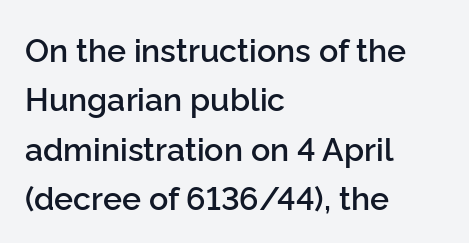
Q: Is the text bold? A: Semi-bold.
Q: Is the text italic (slanted)? A: No, it is upright.
Q: Is the typeface a serif or a sans-serif typeface? A: Sans-serif.
Q: Is the text underlined? A: No.
Q: How is the paragraph aligned? A: Left-aligned.
Q: Is the spacing between letters normal or unusually wide? A: Normal.
Q: Is the spacing between lines tight, normal or loose? A: Normal.
Q: Width (condensed, normal, or wide)? A: Normal.
Q: Stroke contrast? A: Low.
Q: x-height? A: Medium.
Q: Monospaced? A: No.
